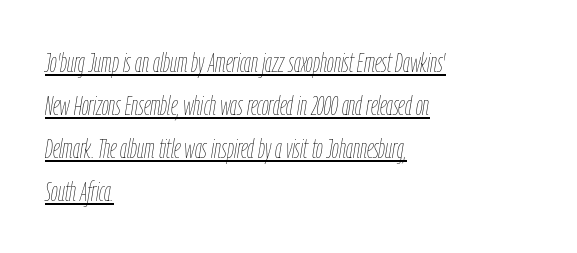
The image shows 27 px text type, italic (leaning right); set left-aligned, normal line spacing (1.59x), normal letter spacing, underlined.
